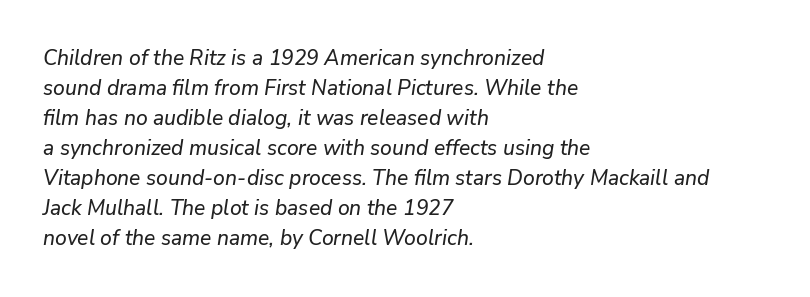
{"italic": "yes", "lean": "right", "slant_degrees": 9, "underline": "no", "align": "left", "line_spacing": "normal", "line_spacing_ratio": 1.43, "letter_spacing": "normal", "letter_spacing_em": 0.0, "glyph_px": 21}
